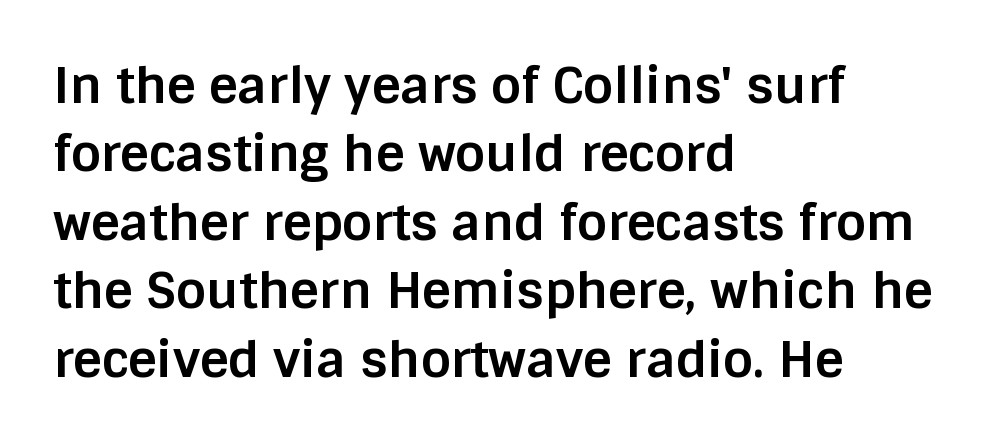
{"serif": "no", "italic": "no", "bold": "yes", "weight": "bold", "width": "normal", "stroke_contrast": "low", "x_height": "large", "monospaced": "no", "underline": "no", "align": "left", "line_spacing": "normal", "line_spacing_ratio": 1.37, "letter_spacing": "normal", "letter_spacing_em": 0.0, "glyph_px": 50}
